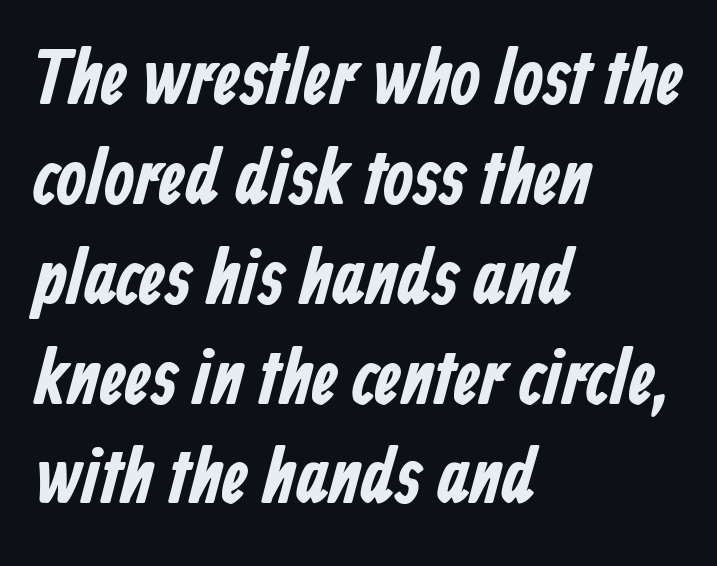
Observe the absence of serifs on each vertical stroke in this sample. Interline gaps are of average width in this sample. Does the weight exceed regular? Yes, all the way to bold. Has an underline been added? It has not.
